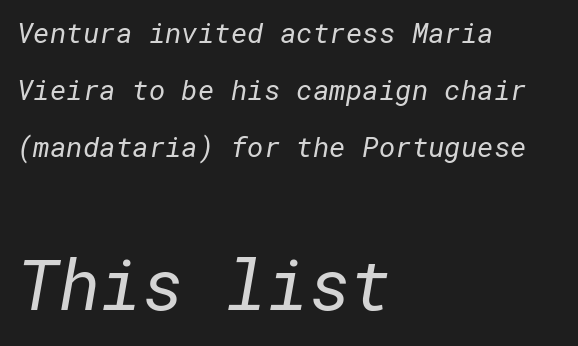
Q: Is the text bold? A: No.
Q: Is the typeface a serif or a sans-serif typeface? A: Sans-serif.
Q: Is the text underlined? A: No.
Q: How is the paragraph aligned? A: Left-aligned.
Q: Is the spacing between letters normal or unusually wide? A: Normal.
Q: Is the spacing between lines tight, normal or loose? A: Loose.
Q: Which block of text is set in a larger size, the first (top) or the second (bottom)? A: The second (bottom) one.
Q: Width (condensed, normal, or wide)? A: Normal.
Q: Stroke contrast? A: Low.
Q: x-height? A: Medium.
